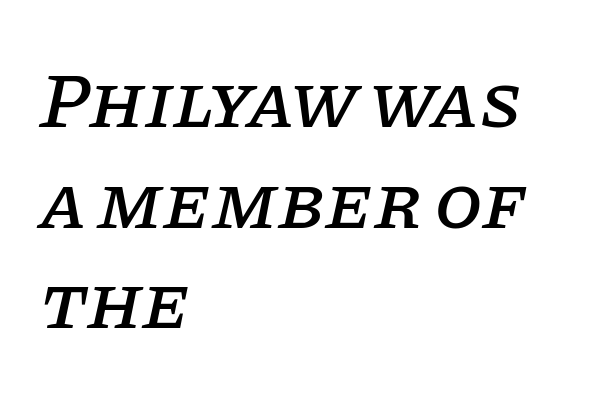
The image shows 78 px serif type, italic (leaning right); set left-aligned, normal line spacing (1.29x), normal letter spacing, not underlined; low stroke contrast and a large x-height.
